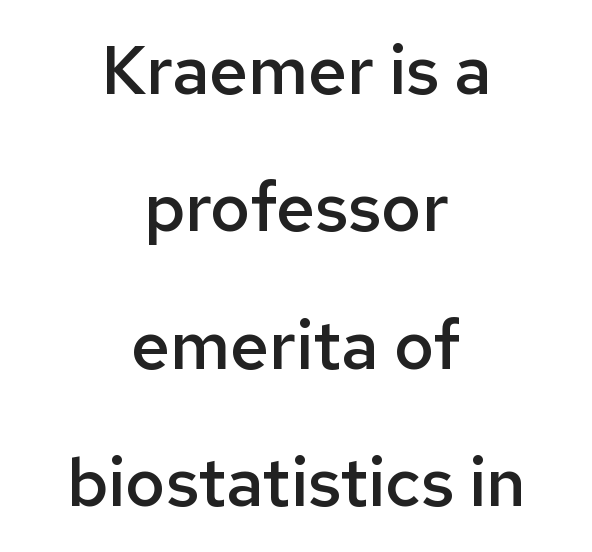
Decoration check: the copy has no underline. What's the leading like? Stretched, with rows far apart. The rendering positions every line midway between the sides. Looks like regular typesetting: each glyph gets only the width it needs. Is the type bold? Partly — it's a semibold, heavier than regular but not fully bold.
